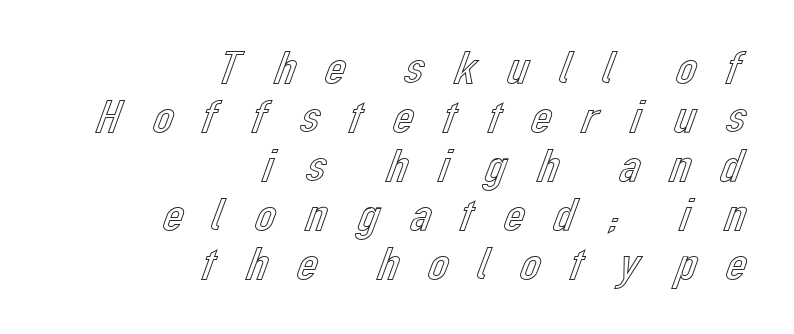
{"width": "normal", "x_height": "medium", "monospaced": "no", "underline": "no", "align": "right", "line_spacing": "tight", "line_spacing_ratio": 1.04, "letter_spacing": "wide", "letter_spacing_em": 0.5, "glyph_px": 47}
